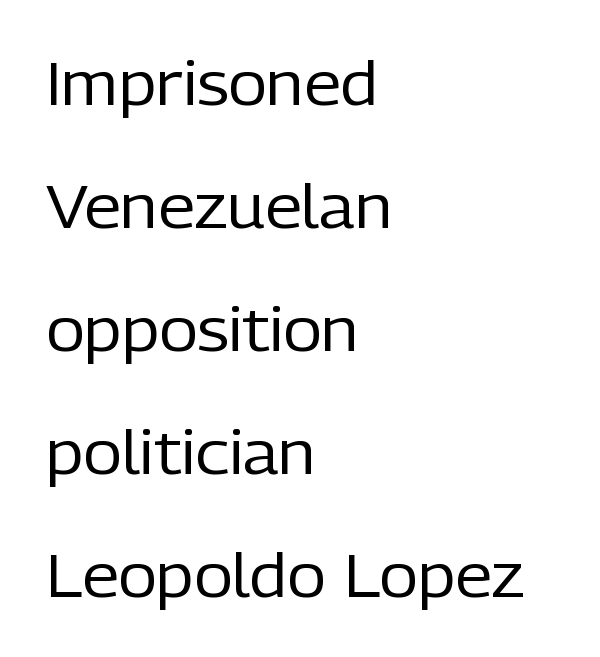
The type sits square on the baseline with zero lean. Line spacing here is loose. The lines in this sample share a left origin and differ only in where they stop. The gaps between neighbouring characters are ordinary and unremarkable. Proportional: the letters do not fall into vertical columns. Each row of text sits above clean, open space.
